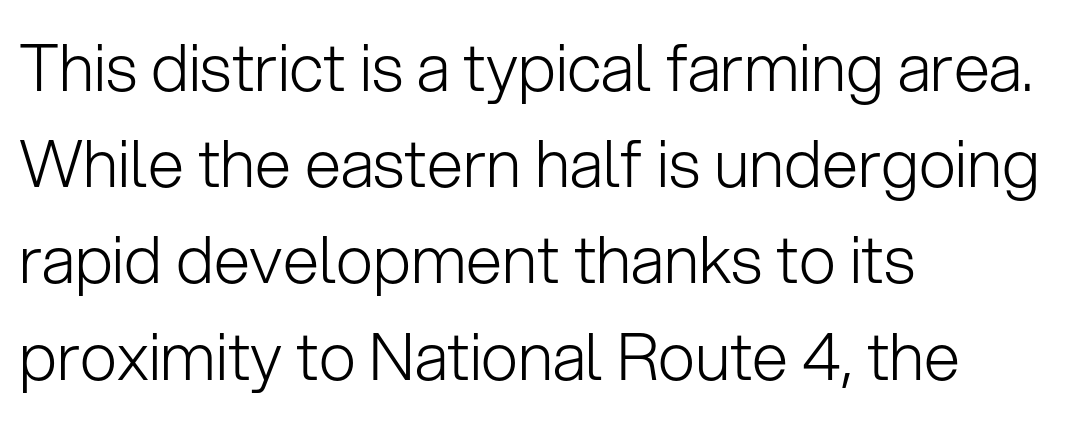
The face used here is proportionally spaced, like ordinary book or web type. A typesetter would label this face a sans. Leading: standard. The letters look calm and open, with moderate or lighter stems. The horizontal fit of the characters is conventional and even. Just letters on the line, the space beneath them empty.
